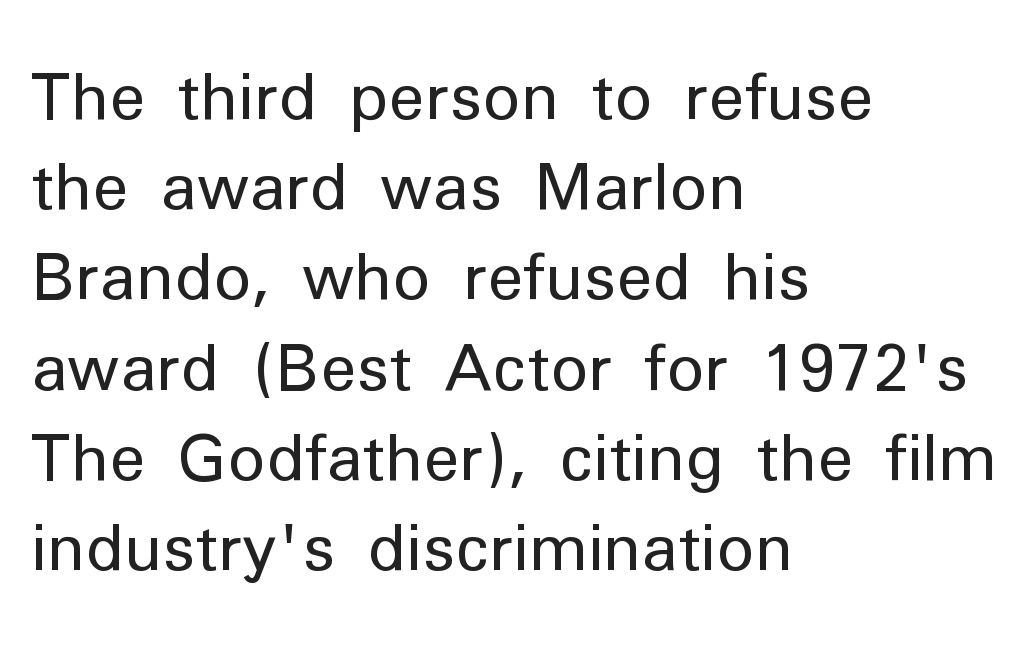
Q: Is the text bold? A: No.
Q: Is the text italic (slanted)? A: No, it is upright.
Q: Is the typeface a serif or a sans-serif typeface? A: Sans-serif.
Q: Is the text underlined? A: No.
Q: How is the paragraph aligned? A: Left-aligned.
Q: Is the spacing between letters normal or unusually wide? A: Normal.
Q: Is the spacing between lines tight, normal or loose? A: Normal.
Q: Width (condensed, normal, or wide)? A: Normal.
Q: Stroke contrast? A: Low.
Q: x-height? A: Medium.
Q: Monospaced? A: No.
